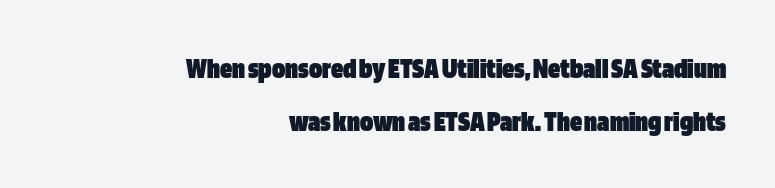
Q: Is the text bold? A: Yes.
Q: Is the text italic (slanted)? A: No, it is upright.
Q: Is the typeface a serif or a sans-serif typeface? A: Sans-serif.
Q: Is the text underlined? A: No.
Q: How is the paragraph aligned? A: Right-aligned.
Q: Is the spacing between letters normal or unusually wide? A: Normal.
Q: Width (condensed, normal, or wide)? A: Condensed.
Q: Stroke contrast? A: Low.
Q: x-height? A: Large.
Q: Monospaced? A: No.
